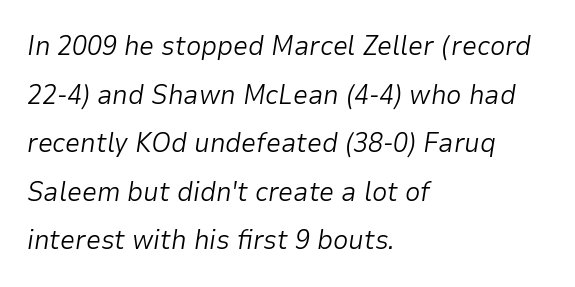
The passage shown leans; its letterforms are oblique. The lines are quadded left. The strokes are not fattened; the text isn't bold. Glance below the letters and you will spot only blank space. Inter-character spacing is left at the font's built-in metrics.
